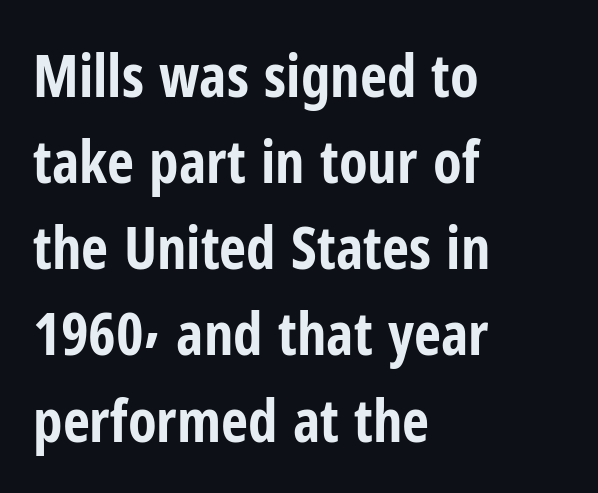
The image shows 59 px bold, condensed sans-serif type, upright; set left-aligned, normal line spacing (1.46x), normal letter spacing, not underlined; low stroke contrast and a medium x-height.
